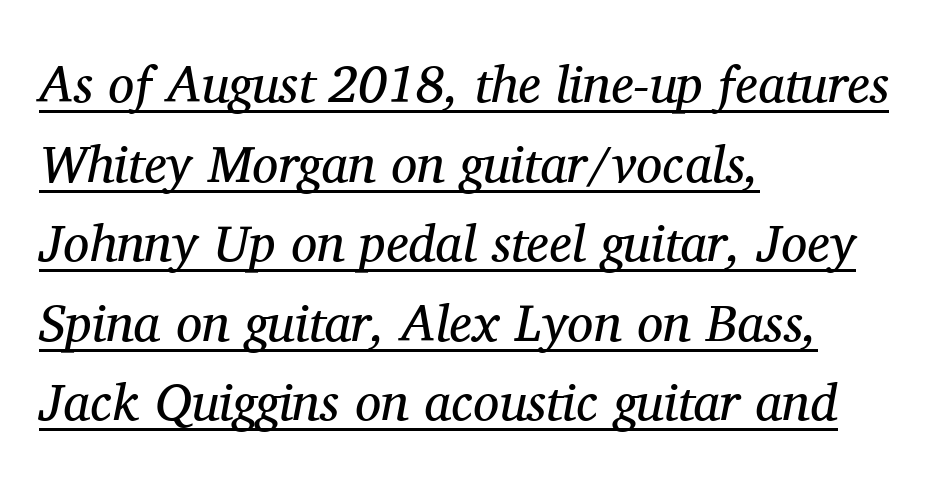
The image shows 52 px regular-weight serif type, italic (leaning right); set left-aligned, normal line spacing (1.53x), normal letter spacing, underlined; medium stroke contrast and a medium x-height.
